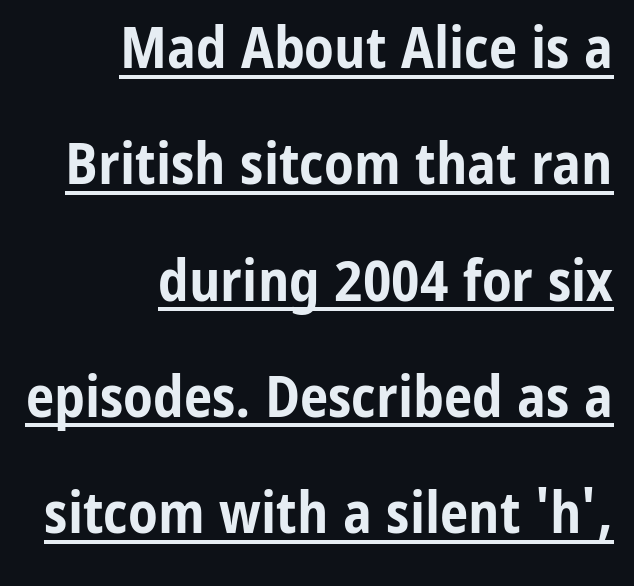
Look at the bottom of the vertical strokes: they stop flat, with no serifs. A typesetter would call this zero additional tracking. Honestly, the rows look like they've been pulled way apart. Emphasis by weight is at full strength: bold. Is there an underline? Yes — a line sits under the letters.
